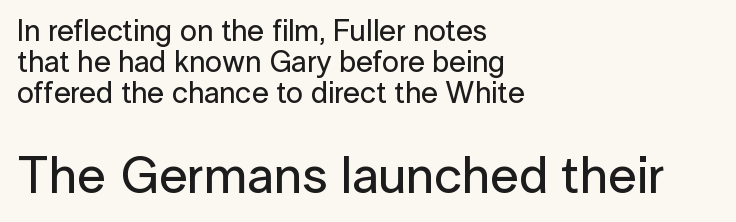
Q: Is the text italic (slanted)? A: No, it is upright.
Q: Is the typeface a serif or a sans-serif typeface? A: Sans-serif.
Q: Is the text underlined? A: No.
Q: How is the paragraph aligned? A: Left-aligned.
Q: Is the spacing between letters normal or unusually wide? A: Normal.
Q: Is the spacing between lines tight, normal or loose? A: Tight.
Q: Which block of text is set in a larger size, the first (top) or the second (bottom)? A: The second (bottom) one.
Q: Width (condensed, normal, or wide)? A: Normal.
Q: Stroke contrast? A: Low.
Q: x-height? A: Medium.
Q: Monospaced? A: No.
